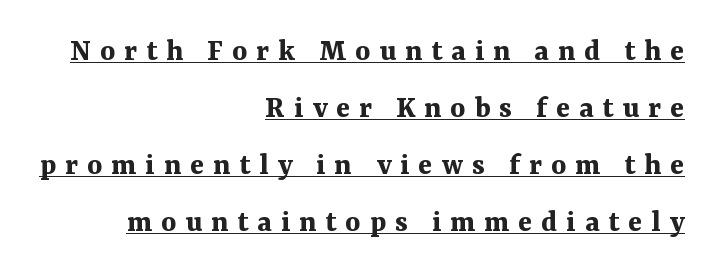
{"serif": "yes", "italic": "no", "bold": "yes", "weight": "bold", "width": "normal", "stroke_contrast": "medium", "x_height": "medium", "monospaced": "no", "underline": "yes", "align": "right", "line_spacing_ratio": 1.78, "letter_spacing": "wide", "letter_spacing_em": 0.28, "glyph_px": 32}
